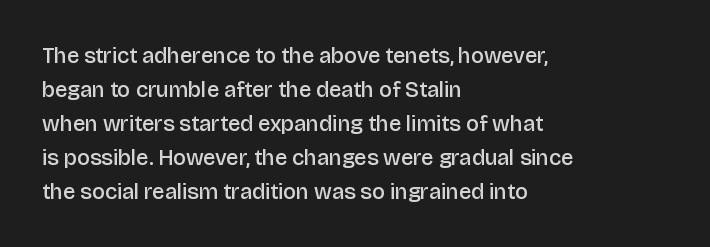
Q: Is the text bold? A: Semi-bold.
Q: Is the text italic (slanted)? A: No, it is upright.
Q: Is the text underlined? A: No.
Q: How is the paragraph aligned? A: Left-aligned.
Q: Is the spacing between letters normal or unusually wide? A: Normal.
Q: Is the spacing between lines tight, normal or loose? A: Normal.
